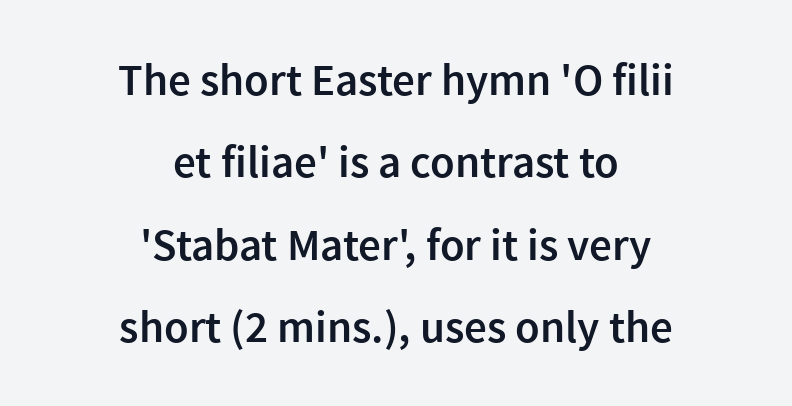
The image shows 45 px semibold sans-serif type, upright; set centered, line spacing 1.83x, normal letter spacing, not underlined; a medium x-height.
